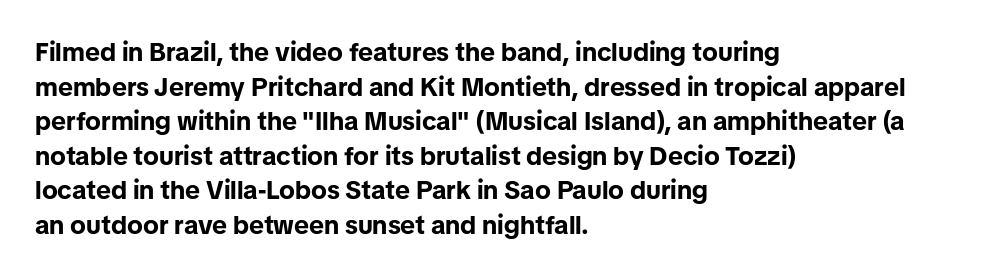
Q: Is the text bold? A: Yes.
Q: Is the text italic (slanted)? A: No, it is upright.
Q: Is the text underlined? A: No.
Q: How is the paragraph aligned? A: Left-aligned.
Q: Is the spacing between letters normal or unusually wide? A: Normal.
Q: Is the spacing between lines tight, normal or loose? A: Normal.
